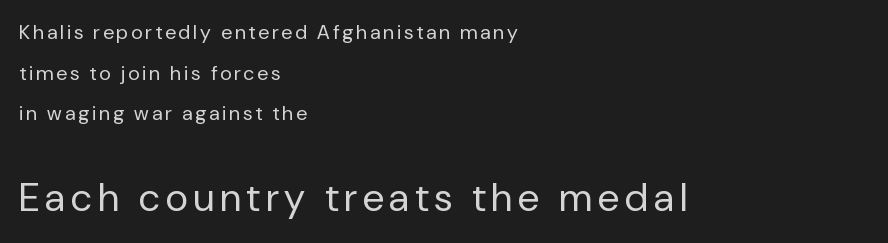
The image shows 39 px regular-weight sans-serif type, upright; set left-aligned, loose line spacing (2.03x), not underlined; the second (bottom) block is 1.95x larger; low stroke contrast and a medium x-height.
